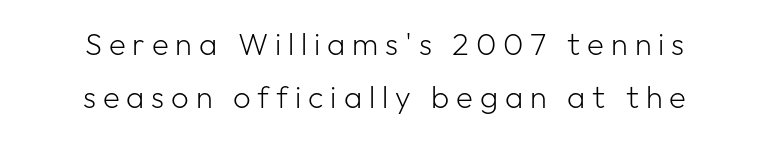
The typeface has the unassuming heft of standard copy or less. Has an underline been added? It has not. Both edges are ragged and mirror each other, which tells us the setting is centered. Each word looks stretched out because of the extra space between its letters. Italic: no, the glyphs are upright roman. Proportional: the letters do not fall into vertical columns.
